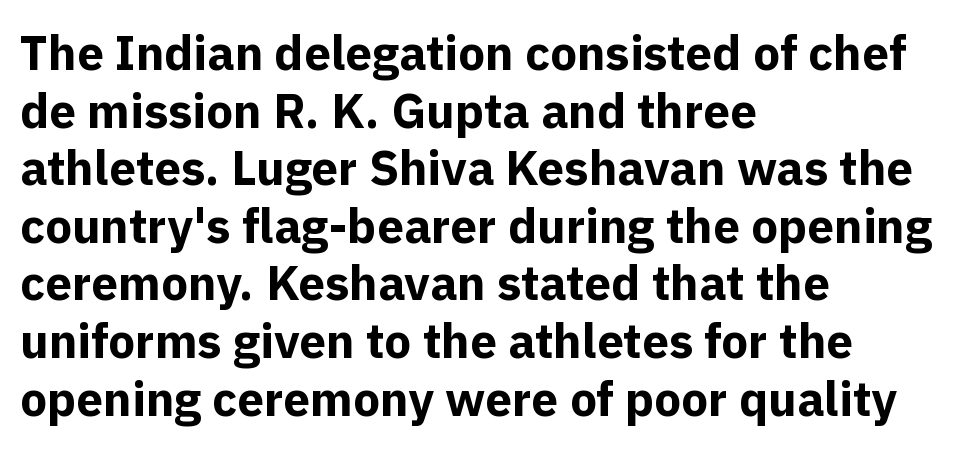
The image shows 48 px bold sans-serif type, upright; set left-aligned, line spacing 1.2x, normal letter spacing, not underlined; a medium x-height.
